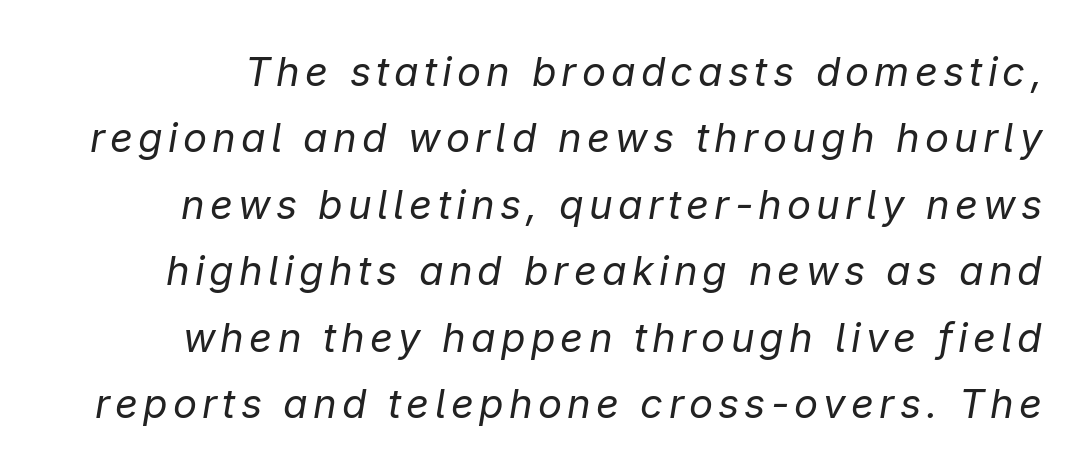
{"italic": "yes", "lean": "right", "slant_degrees": 9, "bold": "no", "weight": "regular", "width": "normal", "stroke_contrast": "low", "x_height": "medium", "monospaced": "no", "underline": "no", "line_spacing": "normal", "line_spacing_ratio": 1.66, "glyph_px": 40}
